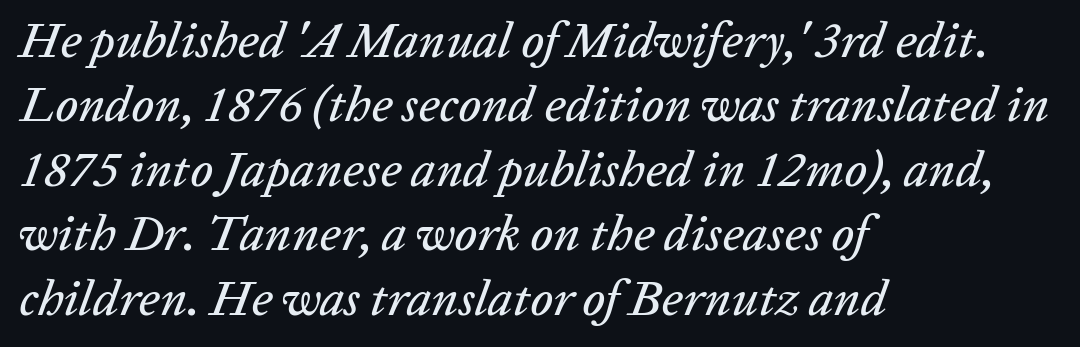
Q: Is the text italic (slanted)? A: Yes, it leans right by about 20 degrees.
Q: Is the text underlined? A: No.
Q: How is the paragraph aligned? A: Left-aligned.
Q: Is the spacing between letters normal or unusually wide? A: Normal.
Q: Is the spacing between lines tight, normal or loose? A: Normal.
Q: Width (condensed, normal, or wide)? A: Normal.
Q: Stroke contrast? A: Low.
Q: x-height? A: Medium.
Q: Monospaced? A: No.
